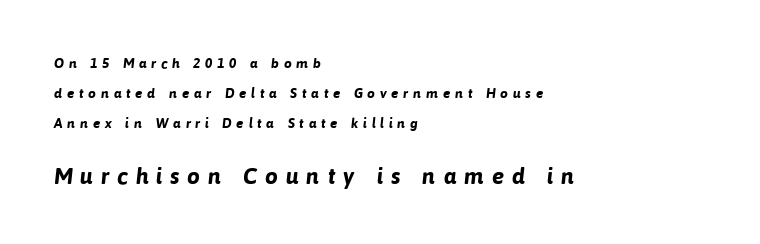
The image shows 23 px bold type; set left-aligned, loose line spacing (2.14x), unusually wide letter spacing (+0.33 em), not underlined; the second (bottom) block is 1.64x larger.
